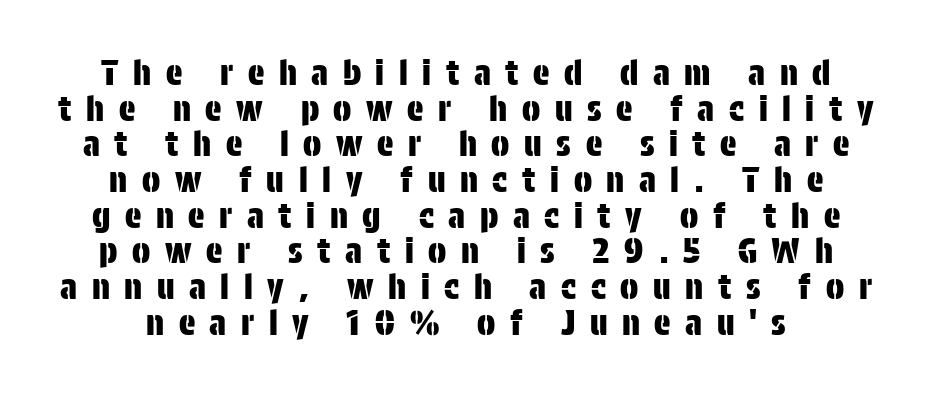
Q: Is the text italic (slanted)? A: No, it is upright.
Q: Is the typeface a serif or a sans-serif typeface? A: Sans-serif.
Q: Is the text underlined? A: No.
Q: Is the spacing between letters normal or unusually wide? A: Unusually wide.
Q: Is the spacing between lines tight, normal or loose? A: Tight.
Q: Width (condensed, normal, or wide)? A: Condensed.
Q: Stroke contrast? A: Low.
Q: x-height? A: Large.
Q: Monospaced? A: No.
